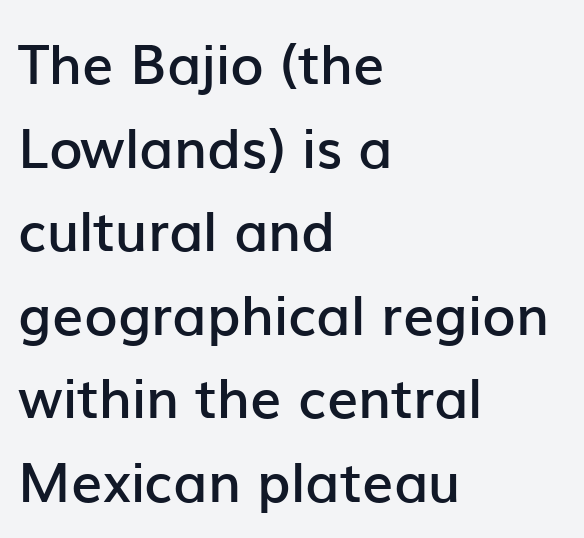
The image shows 55 px semibold sans-serif type, upright; set left-aligned, normal line spacing (1.52x), normal letter spacing, not underlined; low stroke contrast and a medium x-height.
